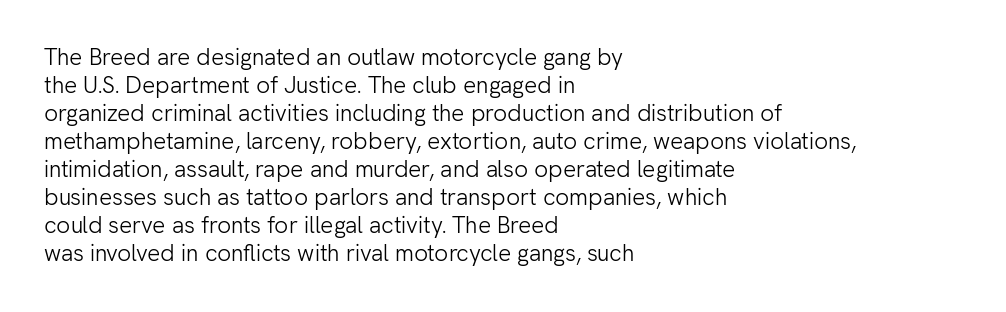
The image shows 23 px text type, upright; set left-aligned, line spacing 1.22x, normal letter spacing, not underlined.
